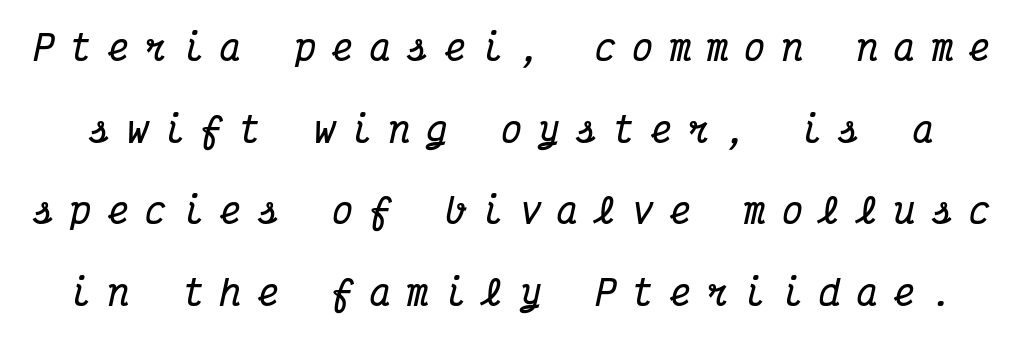
Compared with ordinary roman type, these characters are visibly tilted. Set as a true bold cut, around the 700 mark. Check the space under the baseline: it is left empty. The font family rendered here belongs to the serif group.
